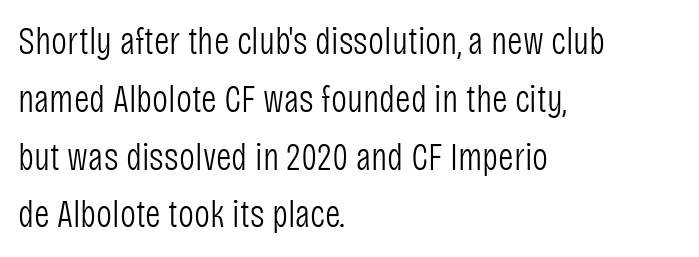
The image shows 38 px light, condensed sans-serif type, upright; set left-aligned, normal line spacing (1.52x), normal letter spacing, not underlined; low stroke contrast and a large x-height.
